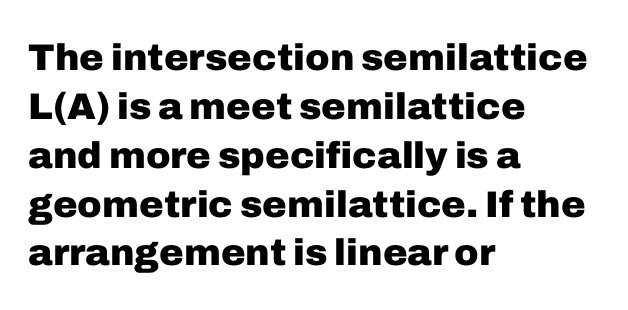
Q: Is the text bold? A: Yes.
Q: Is the text italic (slanted)? A: No, it is upright.
Q: Is the typeface a serif or a sans-serif typeface? A: Sans-serif.
Q: Is the text underlined? A: No.
Q: How is the paragraph aligned? A: Left-aligned.
Q: Is the spacing between letters normal or unusually wide? A: Normal.
Q: Is the spacing between lines tight, normal or loose? A: Normal.
Q: Width (condensed, normal, or wide)? A: Normal.
Q: Stroke contrast? A: Low.
Q: x-height? A: Medium.
Q: Monospaced? A: No.
